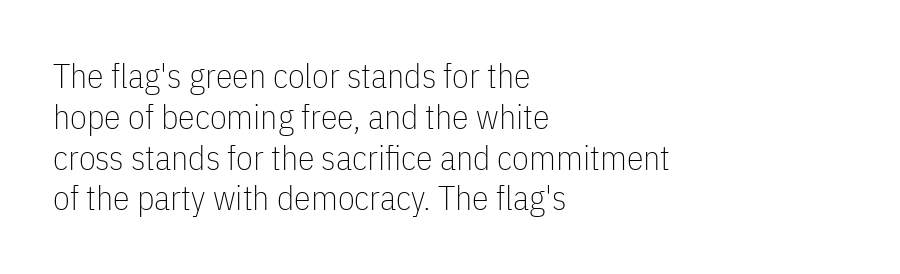
{"serif": "no", "italic": "no", "bold": "no", "weight": "thin", "width": "condensed", "stroke_contrast": "low", "x_height": "medium", "monospaced": "no", "underline": "no", "align": "left", "line_spacing_ratio": 1.2, "letter_spacing": "normal", "letter_spacing_em": 0.0, "glyph_px": 34}
